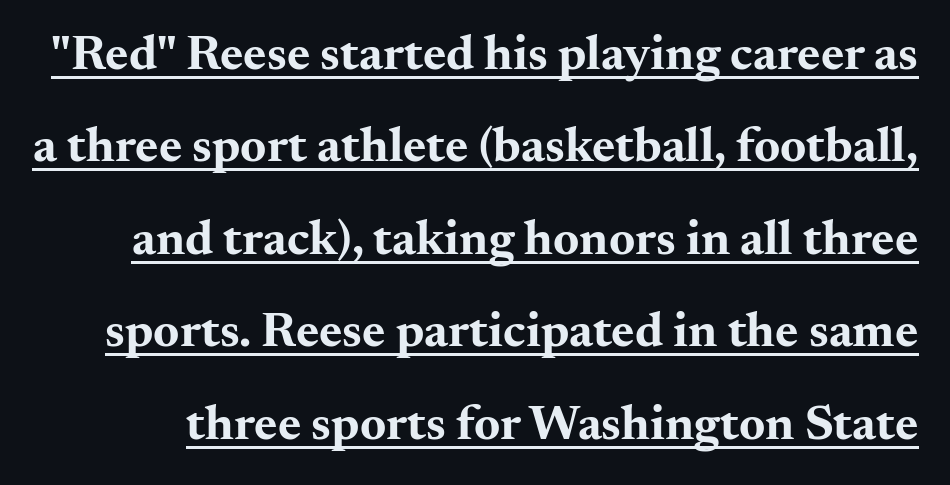
Q: Is the text bold? A: Yes.
Q: Is the text italic (slanted)? A: No, it is upright.
Q: Is the typeface a serif or a sans-serif typeface? A: Serif.
Q: Is the text underlined? A: Yes.
Q: Is the spacing between letters normal or unusually wide? A: Normal.
Q: Width (condensed, normal, or wide)? A: Wide.
Q: Stroke contrast? A: Medium.
Q: x-height? A: Small.
Q: Monospaced? A: No.
